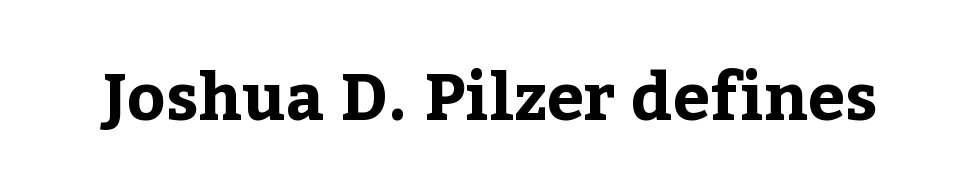
The image shows 66 px bold serif type, upright; set normal letter spacing, not underlined; low stroke contrast and a medium x-height.
